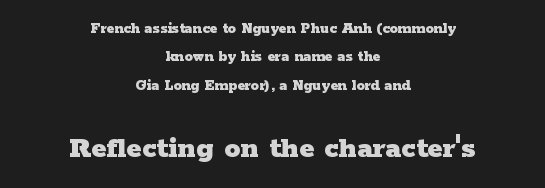
{"serif": "yes", "italic": "no", "bold": "yes", "weight": "heavy", "width": "wide", "stroke_contrast": "low", "x_height": "medium", "monospaced": "no", "underline": "no", "align": "center", "line_spacing_ratio": 1.78, "letter_spacing": "normal", "letter_spacing_em": 0.0, "larger_block": "second", "size_ratio": 2.0, "glyph_px": 32}
